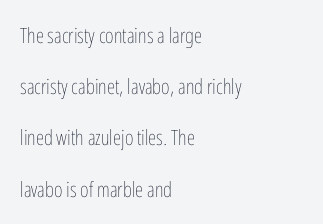
The image shows 21 px text type, upright; set left-aligned, loose line spacing (2.44x), normal letter spacing, not underlined.
